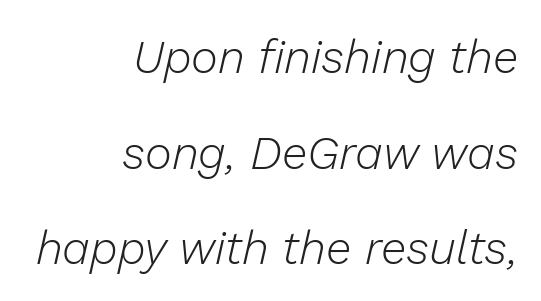
No extra tracking has been applied to these lines. Underline: absent. Counters stay open thanks to moderate or lighter strokes. Casual observation: everything's shoved over to the right. Looks like regular typesetting: each glyph gets only the width it needs.
